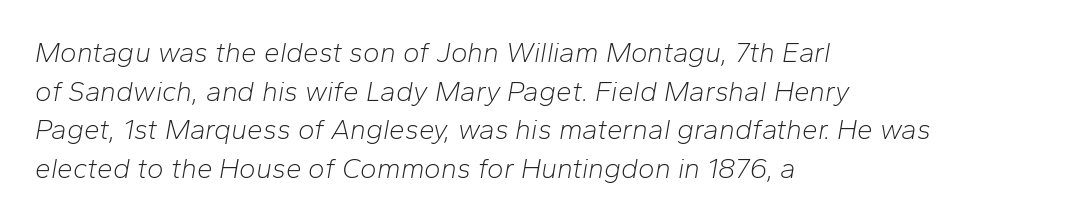
{"italic": "yes", "lean": "right", "slant_degrees": 10, "bold": "no", "weight": "light", "width": "normal", "stroke_contrast": "low", "x_height": "medium", "monospaced": "no", "underline": "no", "align": "left", "line_spacing": "normal", "line_spacing_ratio": 1.38, "letter_spacing": "normal", "letter_spacing_em": 0.0, "glyph_px": 28}
